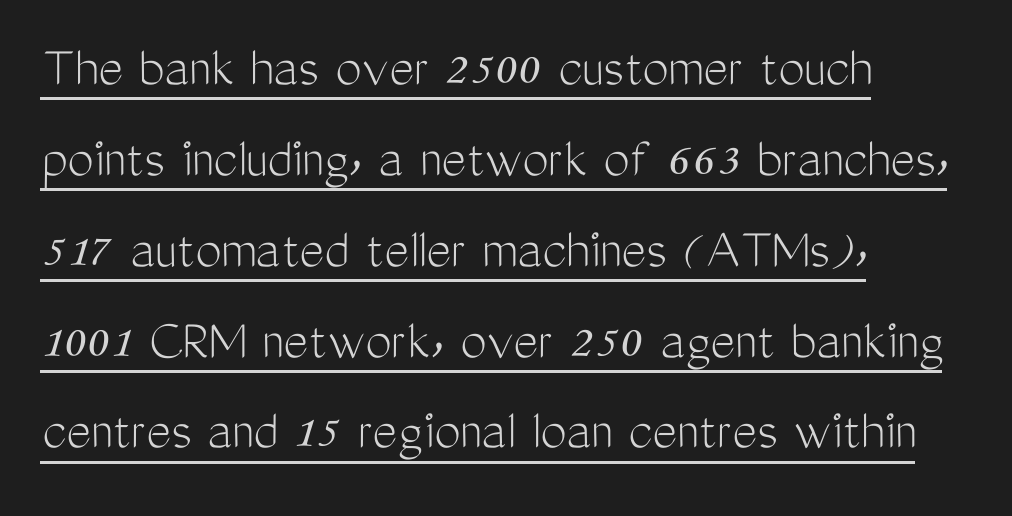
The image shows 59 px light, condensed sans-serif type, upright; set left-aligned, normal line spacing (1.54x), normal letter spacing, underlined; medium stroke contrast and a medium x-height.
